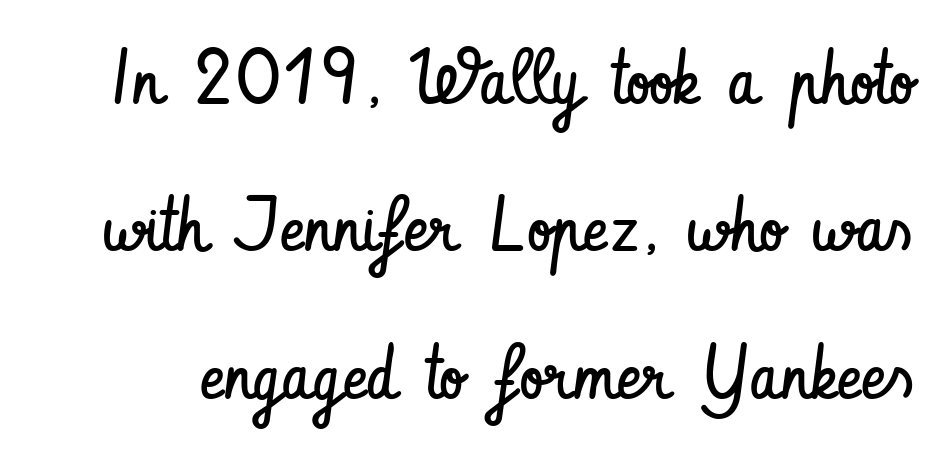
Q: Is the text bold? A: No.
Q: Is the text italic (slanted)? A: No, it is upright.
Q: Is the typeface a serif or a sans-serif typeface? A: Sans-serif.
Q: Is the text underlined? A: No.
Q: Is the spacing between letters normal or unusually wide? A: Normal.
Q: Is the spacing between lines tight, normal or loose? A: Loose.
Q: Width (condensed, normal, or wide)? A: Condensed.
Q: Stroke contrast? A: Low.
Q: x-height? A: Small.
Q: Monospaced? A: No.
